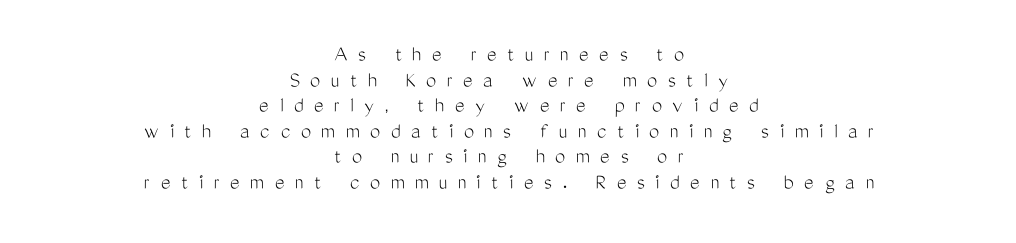
Q: Is the text bold? A: No.
Q: Is the text italic (slanted)? A: No, it is upright.
Q: Is the text underlined? A: No.
Q: How is the paragraph aligned? A: Centered.
Q: Is the spacing between letters normal or unusually wide? A: Unusually wide.
Q: Is the spacing between lines tight, normal or loose? A: Tight.
